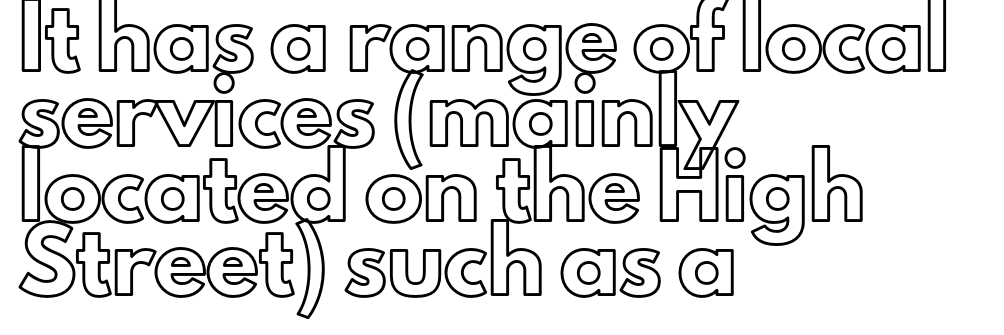
The rendering anchors every line to the left-hand side. In terms of posture, this sample is upright. The type is set solid horizontally, with unmodified tracking. Normally led — the rows are evenly, conventionally spaced. Quick note: underline off. These lines are rendered in a variable-pitch font.
